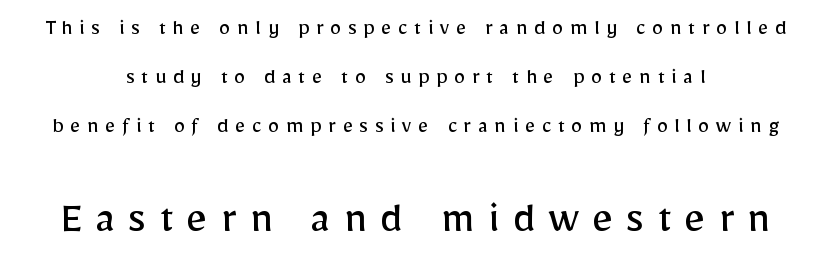
Reading down the block, each line starts at a different indent, mirrored at its end. The lower block of text is set noticeably larger than the block above it. This sample has the flowing, uneven cadence of proportional lettering. Whoever set this chose breathing room over compactness in the vertical rhythm.
